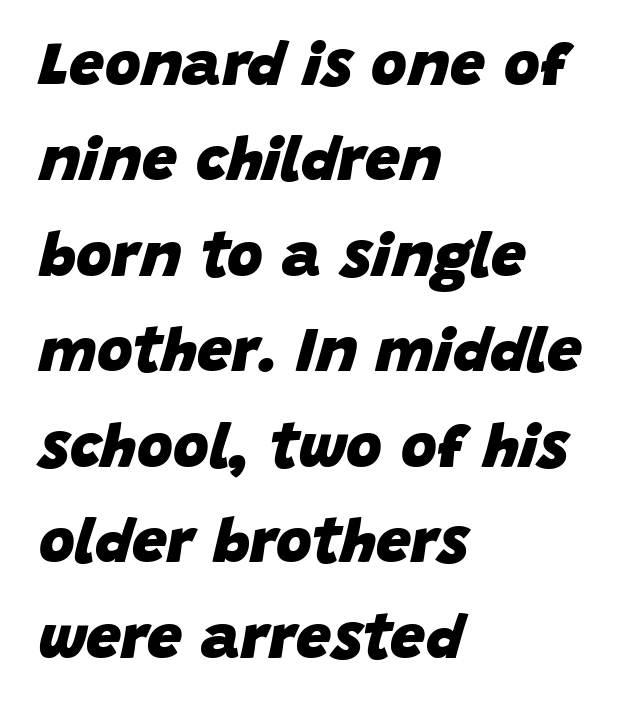
Q: Is the text bold? A: Yes.
Q: Is the text italic (slanted)? A: Yes, it leans right by about 15 degrees.
Q: Is the text underlined? A: No.
Q: How is the paragraph aligned? A: Left-aligned.
Q: Is the spacing between letters normal or unusually wide? A: Normal.
Q: Is the spacing between lines tight, normal or loose? A: Normal.
Q: Width (condensed, normal, or wide)? A: Normal.
Q: Stroke contrast? A: Low.
Q: x-height? A: Large.
Q: Monospaced? A: No.
